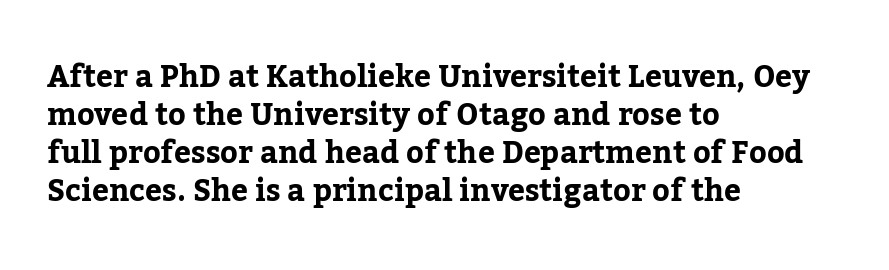
{"serif": "yes", "italic": "no", "width": "normal", "stroke_contrast": "low", "x_height": "medium", "monospaced": "no", "underline": "no", "align": "left", "line_spacing": "normal", "line_spacing_ratio": 1.27, "letter_spacing": "normal", "letter_spacing_em": 0.0, "glyph_px": 30}
